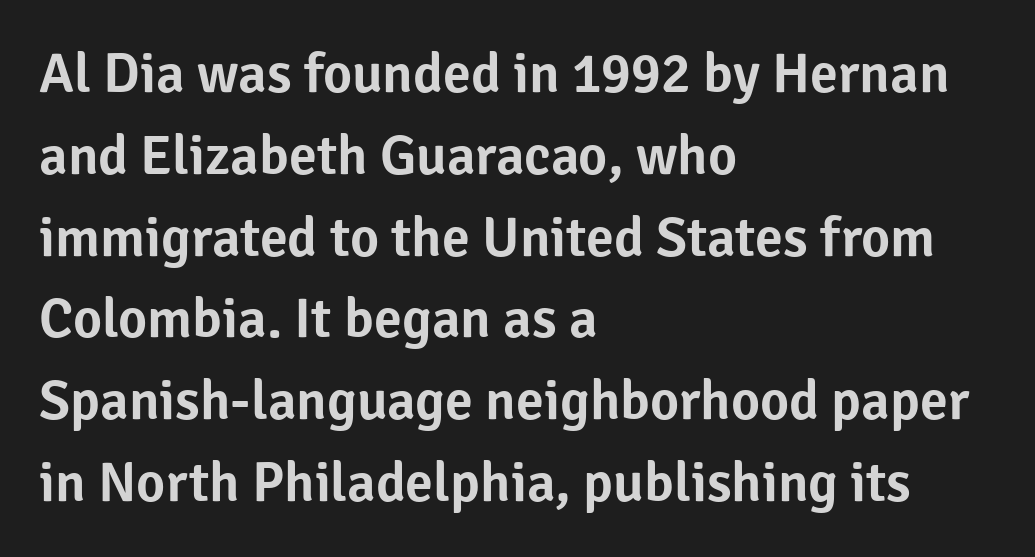
The image shows 56 px sans-serif type, upright; set left-aligned, normal line spacing (1.46x), normal letter spacing, not underlined; low stroke contrast and a medium x-height.
